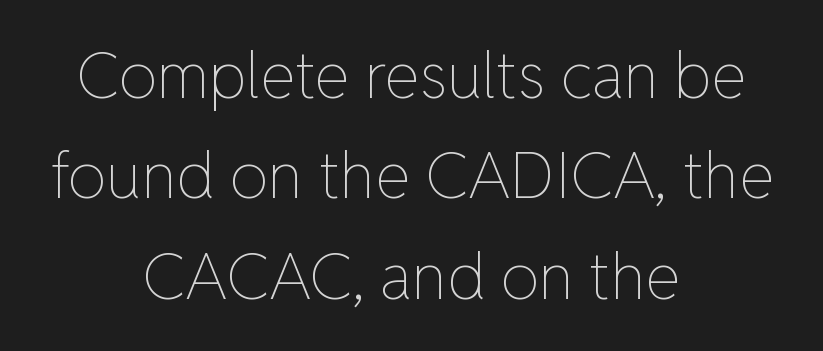
Glance below the letters and you will spot only blank space. Casual observation: everything's sitting right in the middle. Rows of type keep a routine distance in the vertical direction. These glyphs show unthickened strokes, regular width or finer. The tracking reads as untouched default to a designer's eye.
